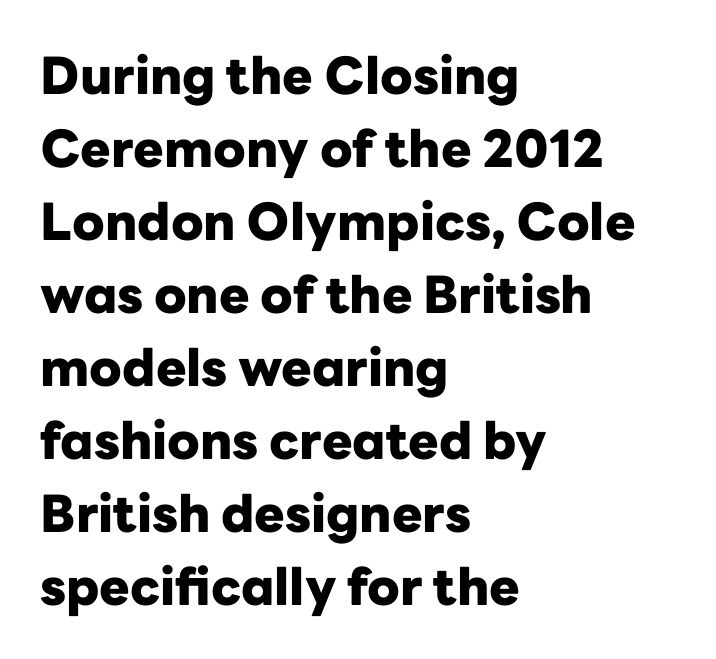
{"serif": "no", "italic": "no", "bold": "yes", "weight": "heavy", "width": "normal", "stroke_contrast": "low", "x_height": "medium", "monospaced": "no", "underline": "no", "align": "left", "line_spacing": "normal", "line_spacing_ratio": 1.43, "letter_spacing": "normal", "letter_spacing_em": 0.0, "glyph_px": 51}
